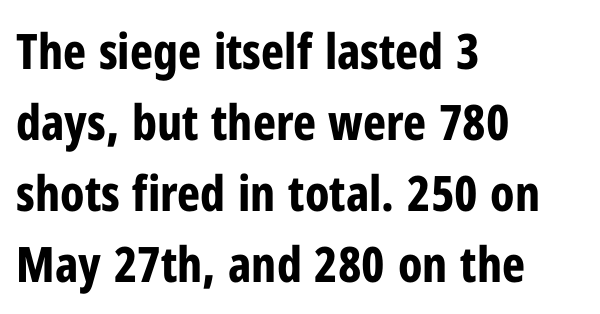
The image shows 49 px bold, condensed sans-serif type, upright; set left-aligned, normal line spacing (1.45x), normal letter spacing, not underlined; low stroke contrast and a medium x-height.
